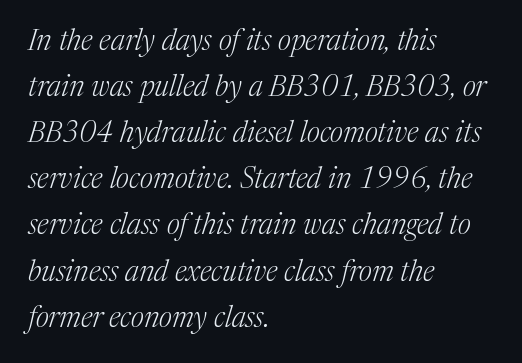
The text block is weighted toward the left margin, trailing off unevenly rightward. Typographically, this falls in the serif category. The horizontal fit of the characters is conventional and even. Character widths vary here, with narrow letters taking less room than wide ones. This sample keeps an unexceptional amount of space between lines. Notice how the stems are inclined rather than vertical — that's the hallmark of italics.
